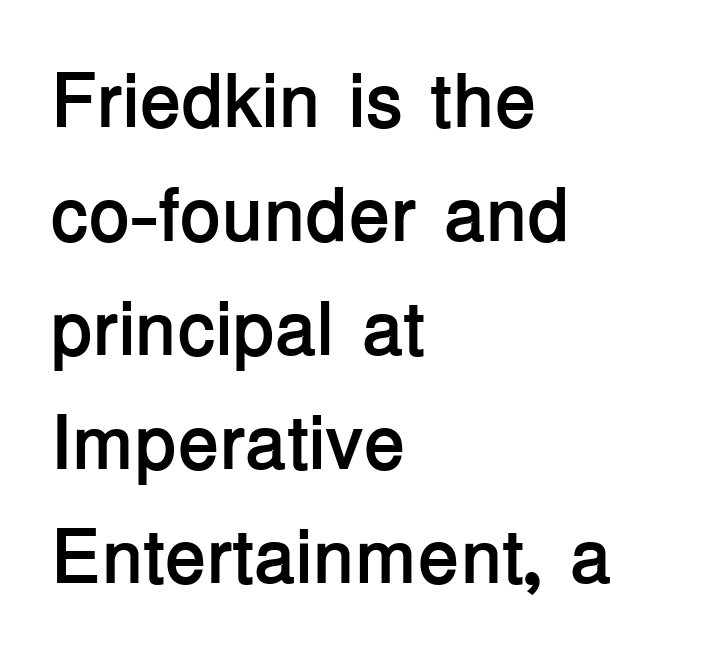
When letters stand straight like this, we call the style roman or upright. Letterform terminals end flat and unadorned throughout the passage. The vertical gap from one line to the next is medium. Summary of weight: heavy, a full bold.
